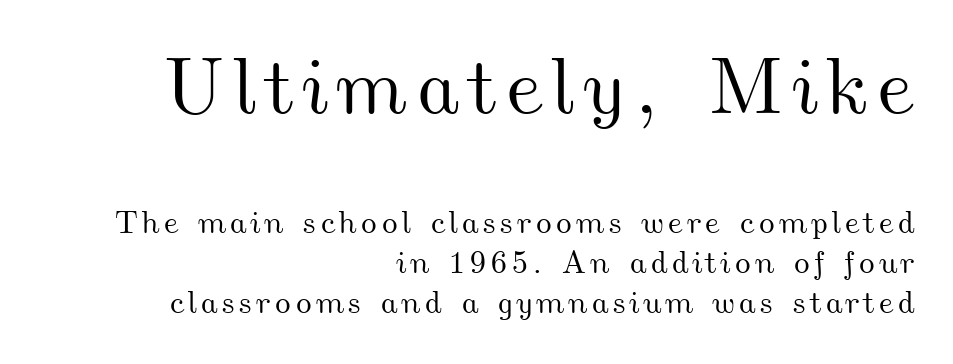
{"width": "wide", "stroke_contrast": "medium", "x_height": "small", "monospaced": "no", "underline": "no", "align": "right", "line_spacing": "normal", "line_spacing_ratio": 1.26, "larger_block": "first", "size_ratio": 2.5, "glyph_px": 80}
